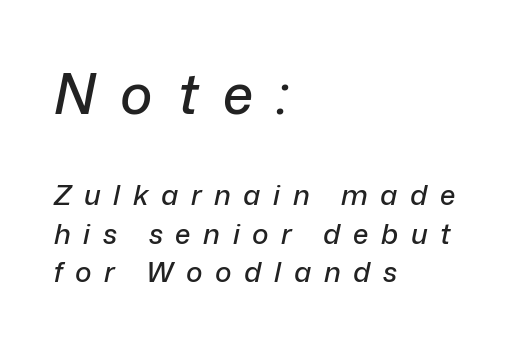
The image shows 55 px text type, italic (leaning right); set left-aligned, normal line spacing (1.38x), unusually wide letter spacing (+0.45 em), not underlined; the first (top) block is 1.96x larger; low stroke contrast and a medium x-height.
